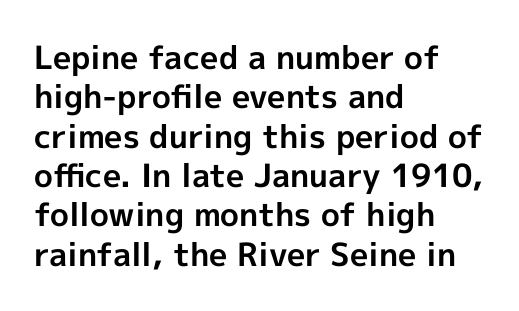
The image shows 32 px bold sans-serif type, upright; set left-aligned, line spacing 1.23x, normal letter spacing, not underlined; a medium x-height.
